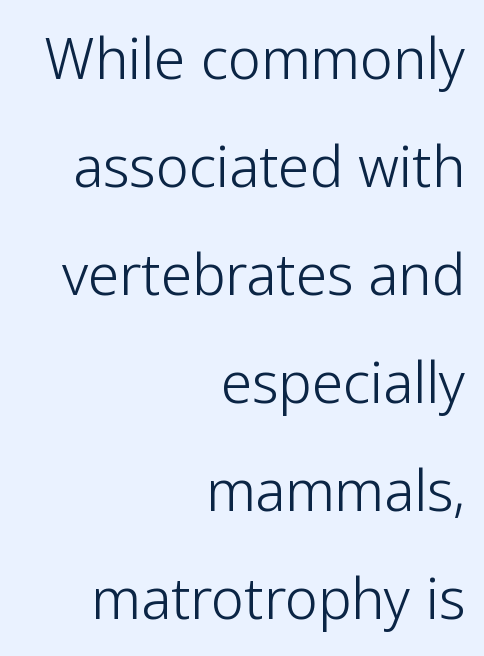
Q: Is the text bold? A: No.
Q: Is the text italic (slanted)? A: No, it is upright.
Q: Is the typeface a serif or a sans-serif typeface? A: Sans-serif.
Q: Is the text underlined? A: No.
Q: How is the paragraph aligned? A: Right-aligned.
Q: Is the spacing between letters normal or unusually wide? A: Normal.
Q: Is the spacing between lines tight, normal or loose? A: Loose.
Q: Width (condensed, normal, or wide)? A: Normal.
Q: Stroke contrast? A: Low.
Q: x-height? A: Medium.
Q: Monospaced? A: No.
